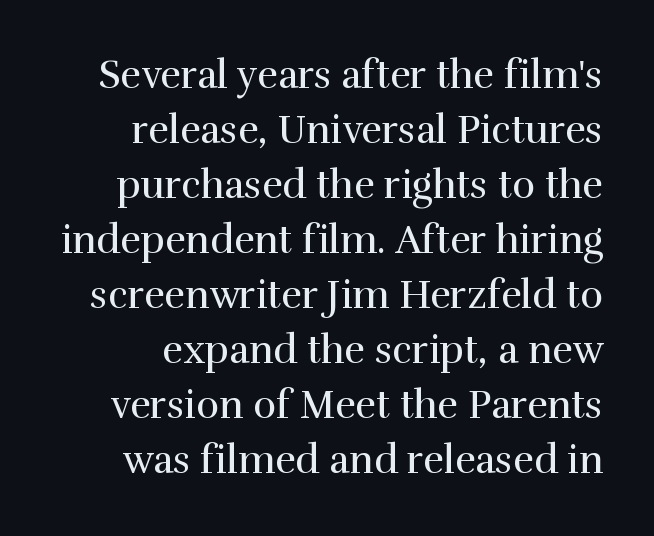
Heaviness? Minimal to ordinary, like unemphasized prose. The zone under the glyphs is completely vacant. Looks like regular typesetting: each glyph gets only the width it needs. Is the letter spacing exaggerated? No — it looks like the ordinary default. The lines sit at an ordinary, default distance from one another.
